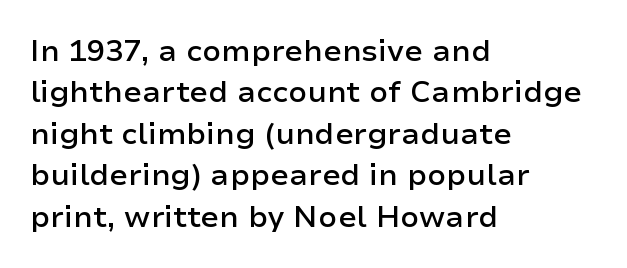
Q: Is the text bold? A: Semi-bold.
Q: Is the text italic (slanted)? A: No, it is upright.
Q: Is the typeface a serif or a sans-serif typeface? A: Sans-serif.
Q: Is the text underlined? A: No.
Q: How is the paragraph aligned? A: Left-aligned.
Q: Is the spacing between letters normal or unusually wide? A: Normal.
Q: Is the spacing between lines tight, normal or loose? A: Normal.
Q: Width (condensed, normal, or wide)? A: Normal.
Q: Stroke contrast? A: Low.
Q: x-height? A: Medium.
Q: Monospaced? A: No.
